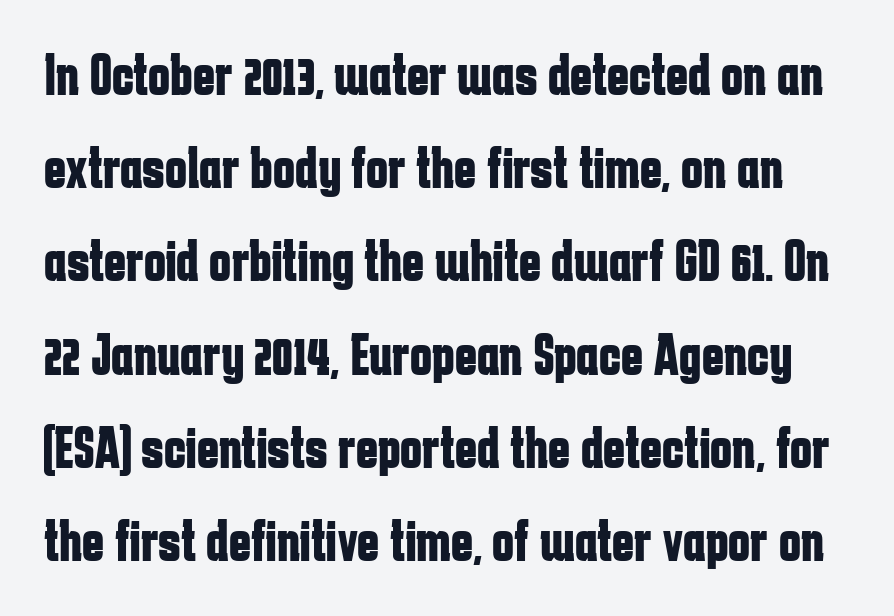
{"serif": "no", "italic": "no", "bold": "yes", "weight": "bold", "width": "condensed", "stroke_contrast": "low", "x_height": "medium", "monospaced": "no", "underline": "no", "line_spacing": "normal", "line_spacing_ratio": 1.58, "letter_spacing": "normal", "letter_spacing_em": 0.0, "glyph_px": 59}
